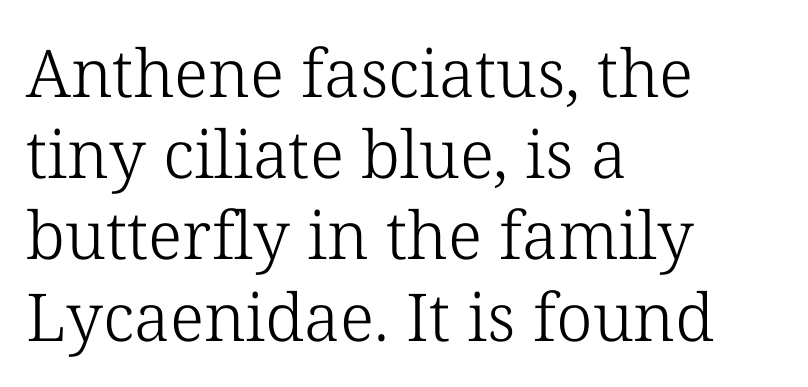
Do the letters lean? They stand straight. Think standard paragraph weight, or any step lighter than that. Do the characters align in a grid? No, the font is proportional. There is no visible air inserted between adjacent glyphs. The rendering anchors every line to the left-hand side.
